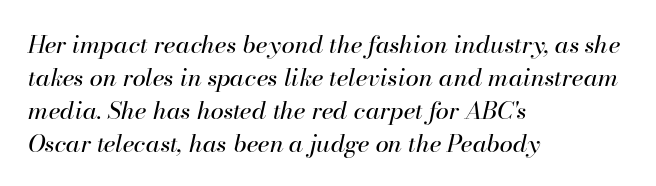
Anything drawn beneath the words? Only blank space. It's the slanting kind of type. The tracking reads as untouched default to a designer's eye. Regarding leading, the lines here are spaced in the standard way.
